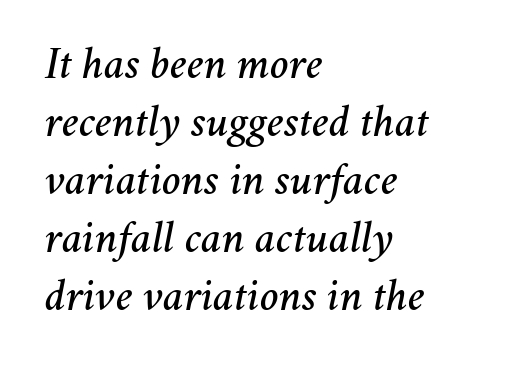
Visually the block forms a straight wall on the left and a jagged coastline on the right. A bare baseline throughout the passage. Style check: oblique. The lines sit at an ordinary, default distance from one another. Nothing unusual about the tracking: characters are spaced as the font intends. Spacing verdict: proportional, widths tailored to each character.
